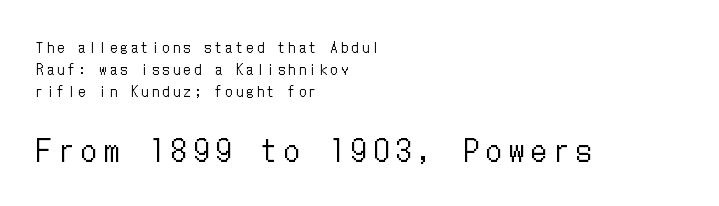
Normally led — the rows are evenly, conventionally spaced. No word sits above an underline. Ordinary non-slanted type is in use. The typesetter chose a ragged-right arrangement here. Here the glyphs are tracked loosely, breaking word shapes into spaced letters.
